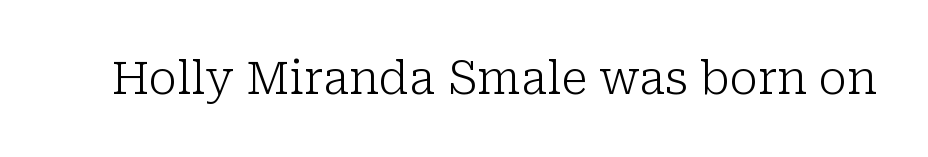
Q: Is the text bold? A: No.
Q: Is the text italic (slanted)? A: No, it is upright.
Q: Is the typeface a serif or a sans-serif typeface? A: Serif.
Q: Is the text underlined? A: No.
Q: Is the spacing between letters normal or unusually wide? A: Normal.
Q: Width (condensed, normal, or wide)? A: Normal.
Q: Stroke contrast? A: Low.
Q: x-height? A: Medium.
Q: Monospaced? A: No.
